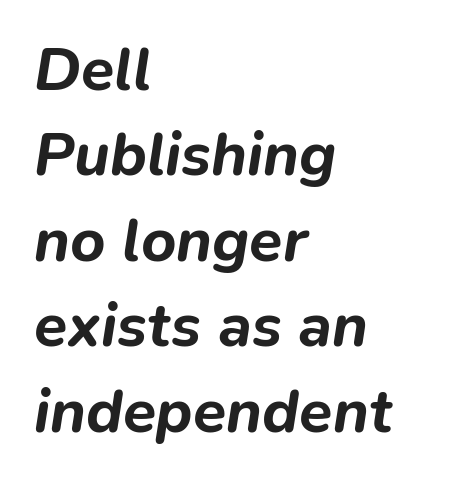
Q: Is the text bold? A: Yes.
Q: Is the text italic (slanted)? A: Yes, it leans right by about 9 degrees.
Q: Is the text underlined? A: No.
Q: How is the paragraph aligned? A: Left-aligned.
Q: Is the spacing between letters normal or unusually wide? A: Normal.
Q: Is the spacing between lines tight, normal or loose? A: Normal.
Q: Width (condensed, normal, or wide)? A: Normal.
Q: Stroke contrast? A: Low.
Q: x-height? A: Medium.
Q: Monospaced? A: No.
